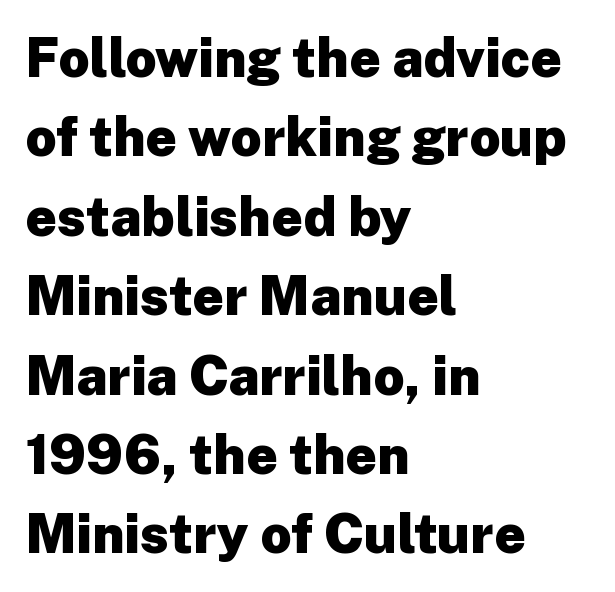
{"serif": "no", "italic": "no", "bold": "yes", "weight": "heavy", "width": "normal", "stroke_contrast": "low", "x_height": "medium", "monospaced": "no", "underline": "no", "align": "left", "line_spacing": "normal", "line_spacing_ratio": 1.47, "letter_spacing": "normal", "letter_spacing_em": 0.0, "glyph_px": 54}
